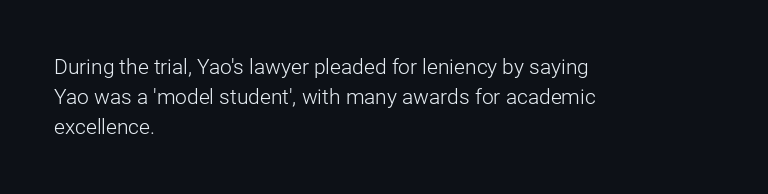
{"italic": "no", "bold": "no", "underline": "no", "align": "left", "line_spacing": "normal", "line_spacing_ratio": 1.42, "letter_spacing": "normal", "letter_spacing_em": 0.0, "glyph_px": 21}
